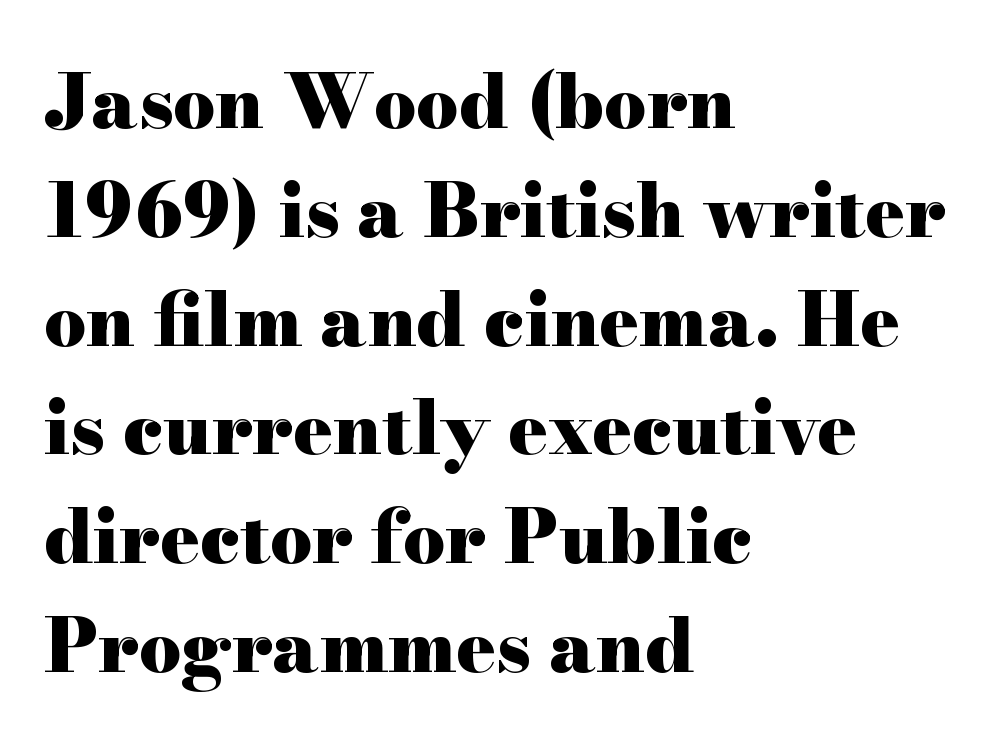
Honestly, there is no underline to notice here at all. Students, this is bold: see how much ink each stroke carries. Spacing between characters is what you'd get straight out of the box. The space between consecutive lines is moderate.
